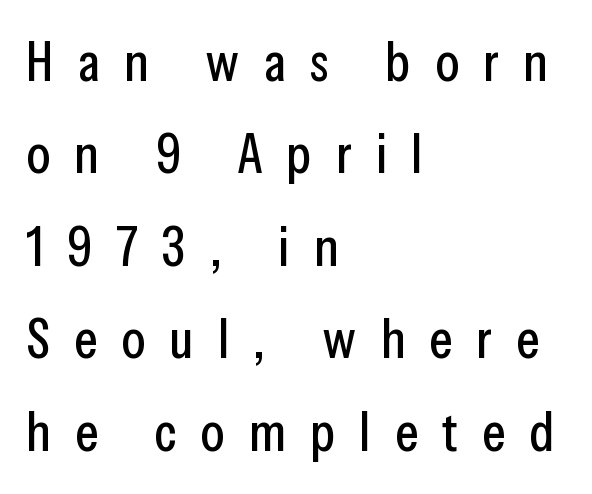
The image shows 55 px condensed sans-serif type, upright; set left-aligned, normal line spacing (1.68x), unusually wide letter spacing (+0.44 em), not underlined; low stroke contrast and a medium x-height.
